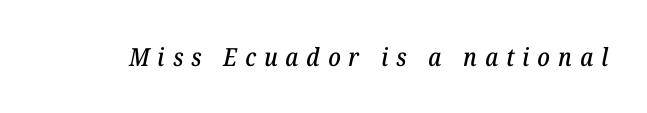
Q: Is the text italic (slanted)? A: Yes, it leans right by about 12 degrees.
Q: Is the text underlined? A: No.
Q: Is the spacing between letters normal or unusually wide? A: Unusually wide.
